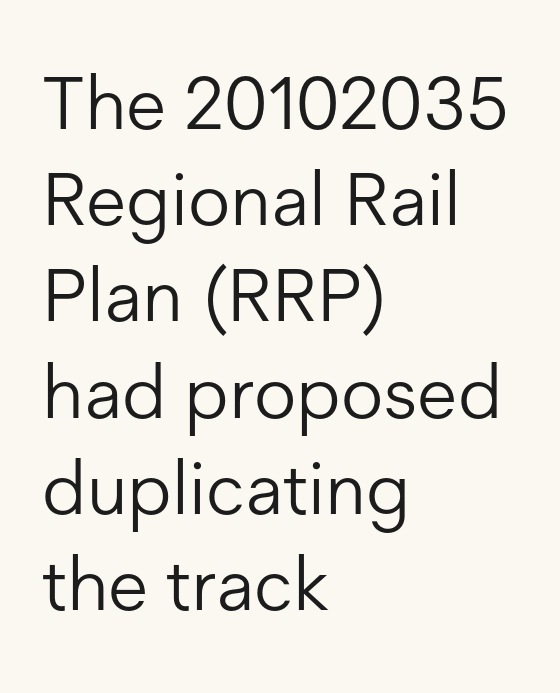
Q: Is the text bold? A: No.
Q: Is the text italic (slanted)? A: No, it is upright.
Q: Is the typeface a serif or a sans-serif typeface? A: Sans-serif.
Q: Is the text underlined? A: No.
Q: How is the paragraph aligned? A: Left-aligned.
Q: Is the spacing between letters normal or unusually wide? A: Normal.
Q: Is the spacing between lines tight, normal or loose? A: Normal.
Q: Width (condensed, normal, or wide)? A: Normal.
Q: Stroke contrast? A: Low.
Q: x-height? A: Medium.
Q: Monospaced? A: No.
